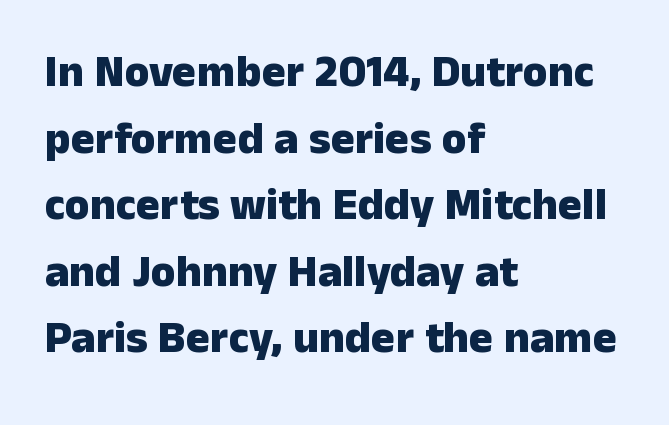
Q: Is the text bold? A: Yes.
Q: Is the text italic (slanted)? A: No, it is upright.
Q: Is the typeface a serif or a sans-serif typeface? A: Sans-serif.
Q: Is the text underlined? A: No.
Q: How is the paragraph aligned? A: Left-aligned.
Q: Is the spacing between letters normal or unusually wide? A: Normal.
Q: Is the spacing between lines tight, normal or loose? A: Normal.
Q: Width (condensed, normal, or wide)? A: Normal.
Q: Stroke contrast? A: Low.
Q: x-height? A: Medium.
Q: Monospaced? A: No.
